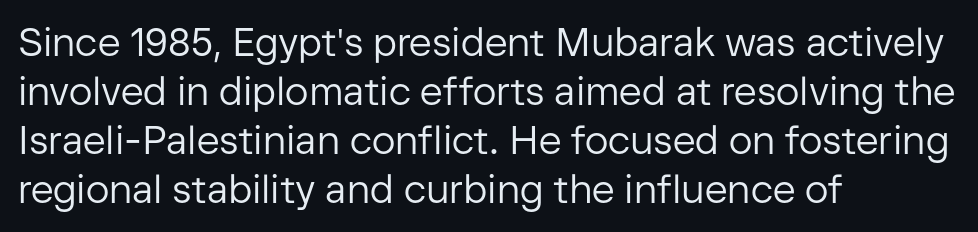
Q: Is the text bold? A: No.
Q: Is the text italic (slanted)? A: No, it is upright.
Q: Is the typeface a serif or a sans-serif typeface? A: Sans-serif.
Q: Is the text underlined? A: No.
Q: How is the paragraph aligned? A: Left-aligned.
Q: Is the spacing between letters normal or unusually wide? A: Normal.
Q: Is the spacing between lines tight, normal or loose? A: Normal.
Q: Width (condensed, normal, or wide)? A: Normal.
Q: Stroke contrast? A: Low.
Q: x-height? A: Medium.
Q: Monospaced? A: No.
